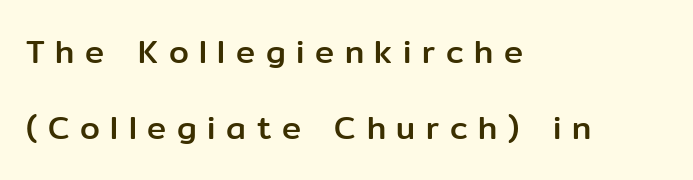
Q: Is the text italic (slanted)? A: No, it is upright.
Q: Is the typeface a serif or a sans-serif typeface? A: Sans-serif.
Q: Is the text underlined? A: No.
Q: How is the paragraph aligned? A: Left-aligned.
Q: Is the spacing between letters normal or unusually wide? A: Unusually wide.
Q: Is the spacing between lines tight, normal or loose? A: Loose.
Q: Width (condensed, normal, or wide)? A: Normal.
Q: Stroke contrast? A: Low.
Q: x-height? A: Medium.
Q: Monospaced? A: No.
